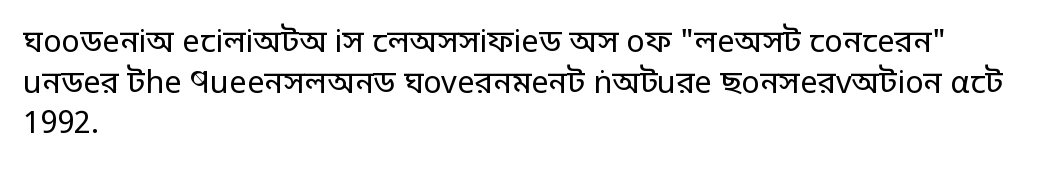
Q: Is the text bold? A: No.
Q: Is the text italic (slanted)? A: No, it is upright.
Q: Is the typeface a serif or a sans-serif typeface? A: Sans-serif.
Q: Is the text underlined? A: No.
Q: How is the paragraph aligned? A: Left-aligned.
Q: Is the spacing between letters normal or unusually wide? A: Normal.
Q: Is the spacing between lines tight, normal or loose? A: Normal.
Q: Width (condensed, normal, or wide)? A: Normal.
Q: Stroke contrast? A: Low.
Q: x-height? A: Large.
Q: Monospaced? A: No.
